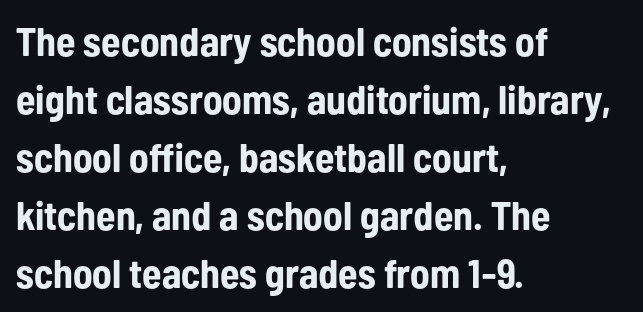
Q: Is the text bold? A: Yes.
Q: Is the text italic (slanted)? A: No, it is upright.
Q: Is the typeface a serif or a sans-serif typeface? A: Sans-serif.
Q: Is the text underlined? A: No.
Q: How is the paragraph aligned? A: Left-aligned.
Q: Is the spacing between letters normal or unusually wide? A: Normal.
Q: Is the spacing between lines tight, normal or loose? A: Normal.
Q: Width (condensed, normal, or wide)? A: Condensed.
Q: Stroke contrast? A: Low.
Q: x-height? A: Medium.
Q: Monospaced? A: No.
